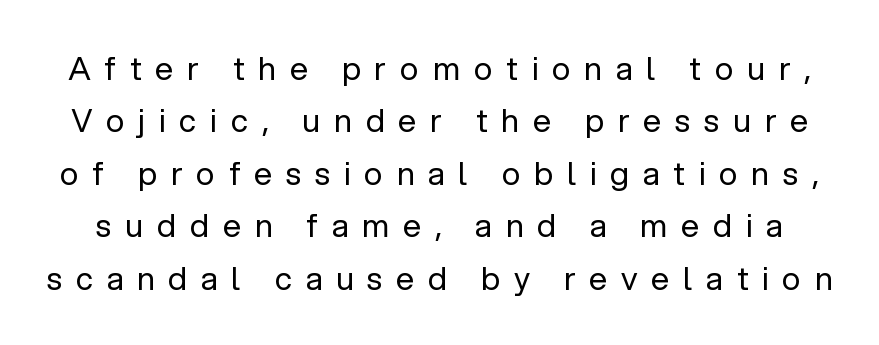
Q: Is the text bold? A: No.
Q: Is the text italic (slanted)? A: No, it is upright.
Q: Is the typeface a serif or a sans-serif typeface? A: Sans-serif.
Q: Is the text underlined? A: No.
Q: Is the spacing between letters normal or unusually wide? A: Unusually wide.
Q: Is the spacing between lines tight, normal or loose? A: Normal.
Q: Width (condensed, normal, or wide)? A: Normal.
Q: Stroke contrast? A: Low.
Q: x-height? A: Medium.
Q: Monospaced? A: No.
